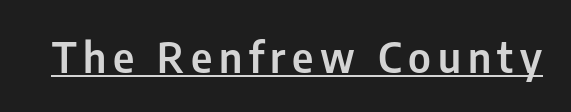
The image shows 42 px condensed sans-serif type, upright; set underlined; low stroke contrast and a medium x-height.
